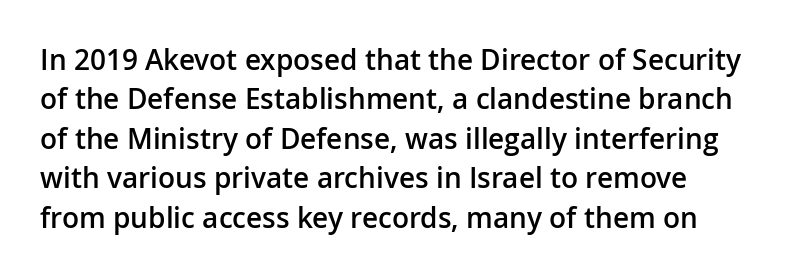
The image shows 28 px semibold sans-serif type, upright; set normal line spacing (1.41x), normal letter spacing, not underlined; low stroke contrast and a medium x-height.
